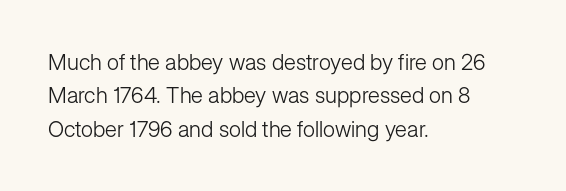
The image shows 22 px text type, upright; set left-aligned, normal line spacing (1.52x), normal letter spacing, not underlined.
